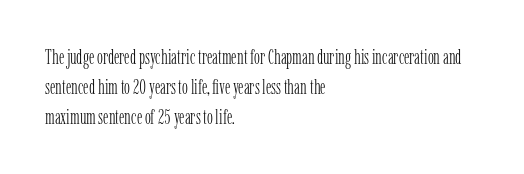
Q: Is the text bold? A: No.
Q: Is the text italic (slanted)? A: No, it is upright.
Q: Is the text underlined? A: No.
Q: How is the paragraph aligned? A: Left-aligned.
Q: Is the spacing between letters normal or unusually wide? A: Normal.
Q: Is the spacing between lines tight, normal or loose? A: Normal.
